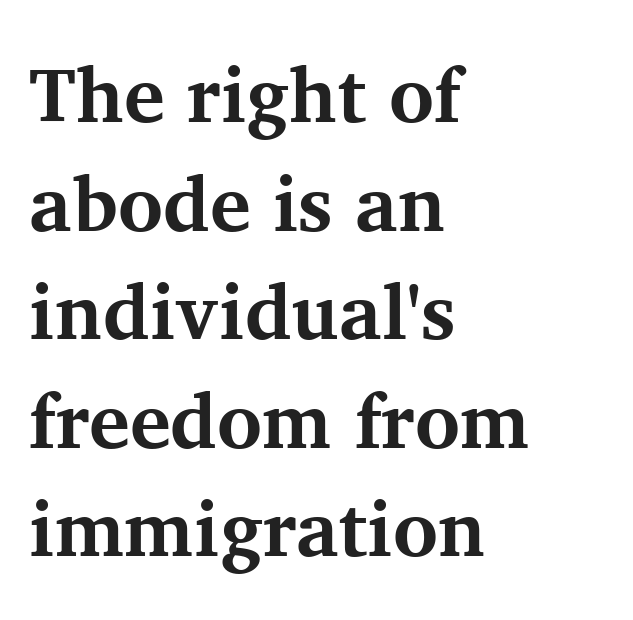
Vertically, the passage feels balanced, rows spaced as you'd expect. A dark, heavy texture on the line: the type is bold. The lettering stays uniformly vertical, giving the passage a roman look. To sum up the face: it has serifs. Casual observation: everything's shoved over to the left.
